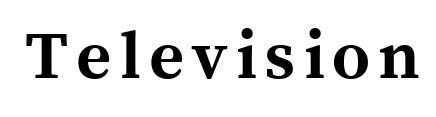
The image shows 67 px bold serif type, upright; set not underlined; a medium x-height.
